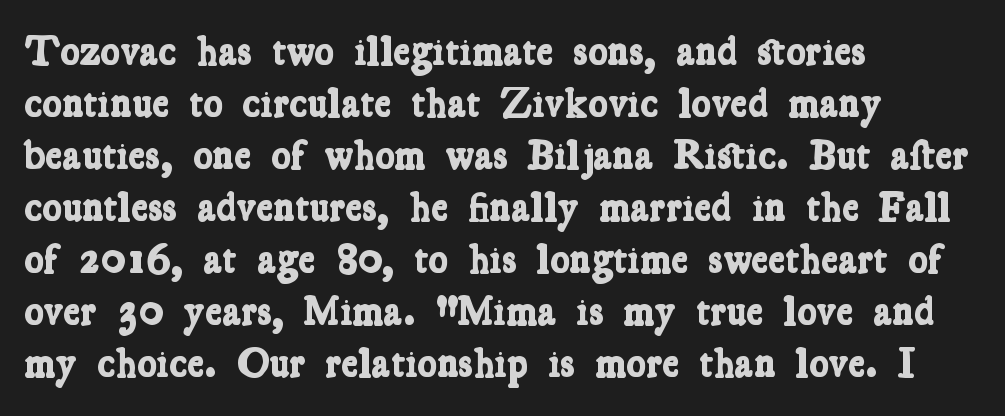
{"serif": "yes", "bold": "yes", "weight": "bold", "width": "condensed", "stroke_contrast": "low", "x_height": "medium", "monospaced": "no", "underline": "no", "align": "left", "line_spacing": "normal", "line_spacing_ratio": 1.27, "letter_spacing": "normal", "letter_spacing_em": 0.0, "glyph_px": 41}
